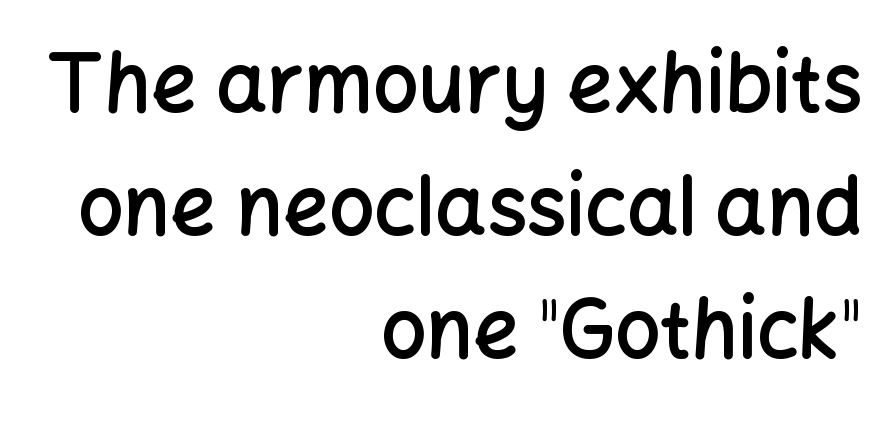
Serifs: no, the terminals of the letterforms are clean. Short and long lines alike share a common ending point at right. Default kerning and tracking; the words read as compact shapes. Quick note: interline space is typical. The lettering holds an erect, upright posture throughout. How heavy is the stroke? Medium-heavy — a semibold, shy of bold.
